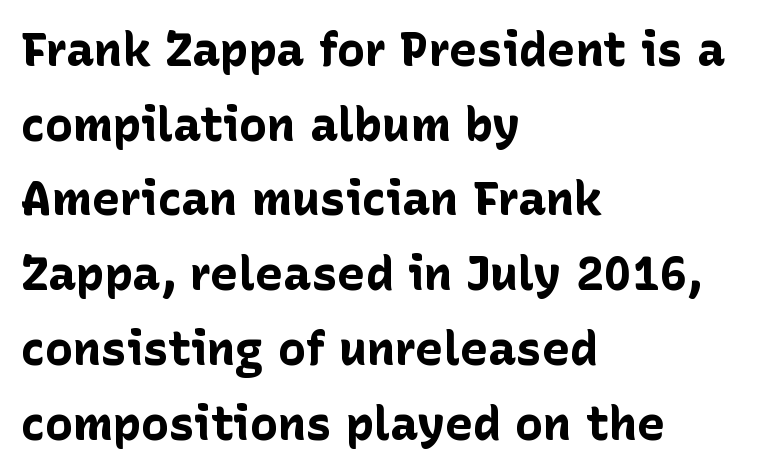
{"serif": "no", "italic": "no", "bold": "yes", "weight": "bold", "width": "normal", "stroke_contrast": "low", "x_height": "medium", "monospaced": "no", "underline": "no", "align": "left", "line_spacing": "normal", "line_spacing_ratio": 1.59, "letter_spacing": "normal", "letter_spacing_em": 0.0, "glyph_px": 47}
